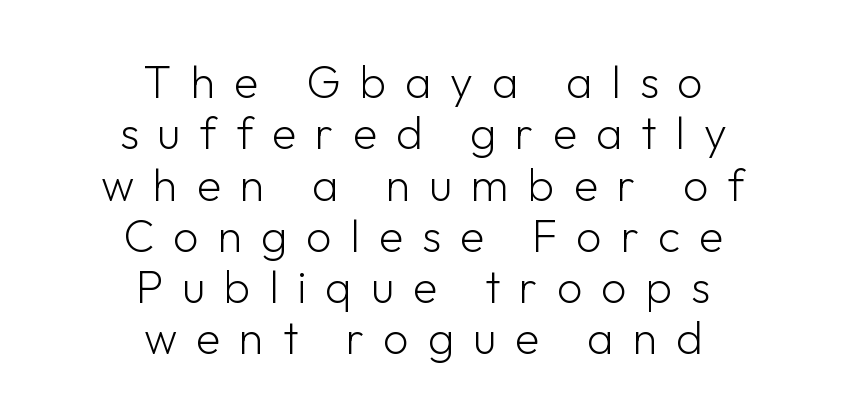
What's the leading like? Squeezed, with rows nearly overlapping. Counters stay open thanks to moderate or lighter strokes. It's the straight-up-and-down kind of type. Horizontally, the lines are justified to the midpoint only. Is this a sans? Yes — the strokes have no serifs. Plain, unruled lines of type.
